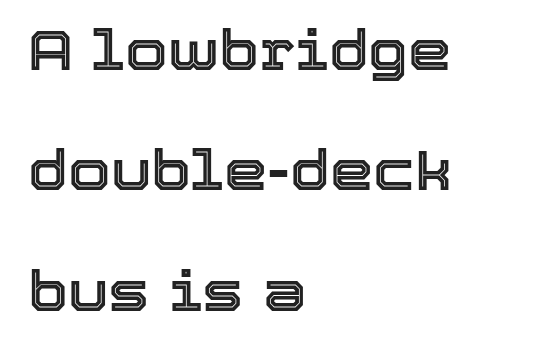
{"italic": "no", "width": "normal", "x_height": "medium", "monospaced": "no", "underline": "no", "align": "left", "line_spacing": "loose", "line_spacing_ratio": 2.19, "letter_spacing": "normal", "letter_spacing_em": 0.0, "glyph_px": 55}
